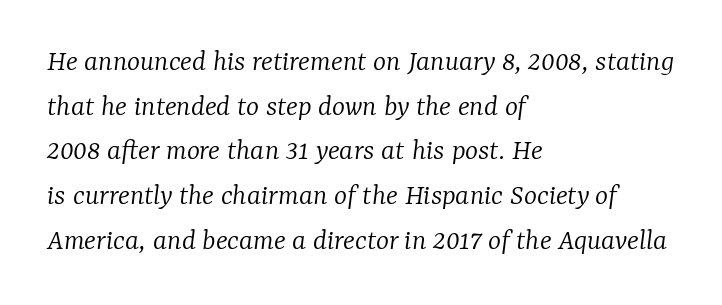
{"serif": "yes", "italic": "yes", "lean": "right", "slant_degrees": 7, "bold": "no", "weight": "light", "width": "normal", "stroke_contrast": "low", "x_height": "medium", "monospaced": "no", "underline": "no", "align": "left", "line_spacing": "normal", "line_spacing_ratio": 1.44, "letter_spacing": "normal", "letter_spacing_em": 0.0, "glyph_px": 31}
